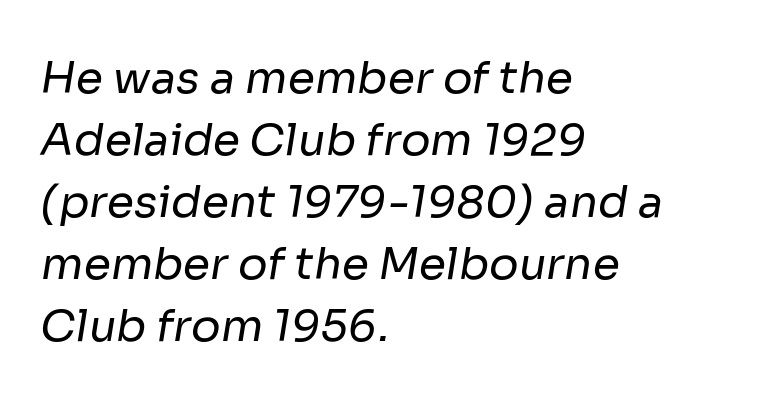
The typesetter chose a ragged-right arrangement here. The face used here is proportionally spaced, like ordinary book or web type. Is this a sans? Yes — the strokes have no serifs. Reading down the column, the eye jumps a familiar distance to each next line. Words float on clear page, feet unadorned. Is the type heavy? It reads as light-to-regular instead.
